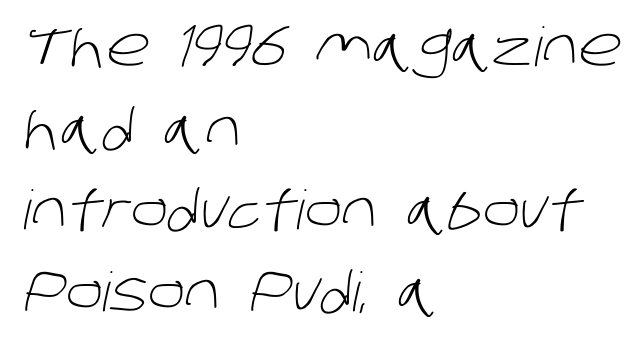
Spacing verdict: proportional, widths tailored to each character. This sample keeps an unexceptional amount of space between lines. Descender tails drop into unmarked territory. The glyphs in this specimen are sans serif. Heaviness? Minimal to ordinary, like unemphasized prose.
